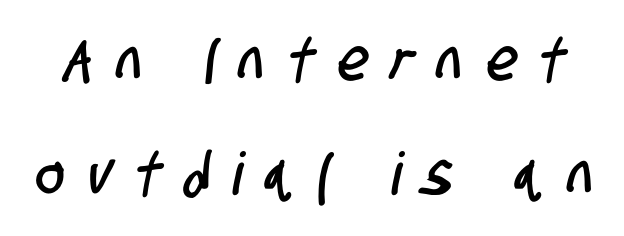
Q: Is the typeface a serif or a sans-serif typeface? A: Sans-serif.
Q: Is the text underlined? A: No.
Q: Is the spacing between letters normal or unusually wide? A: Unusually wide.
Q: Is the spacing between lines tight, normal or loose? A: Loose.
Q: Width (condensed, normal, or wide)? A: Condensed.
Q: Stroke contrast? A: Low.
Q: x-height? A: Large.
Q: Monospaced? A: No.
